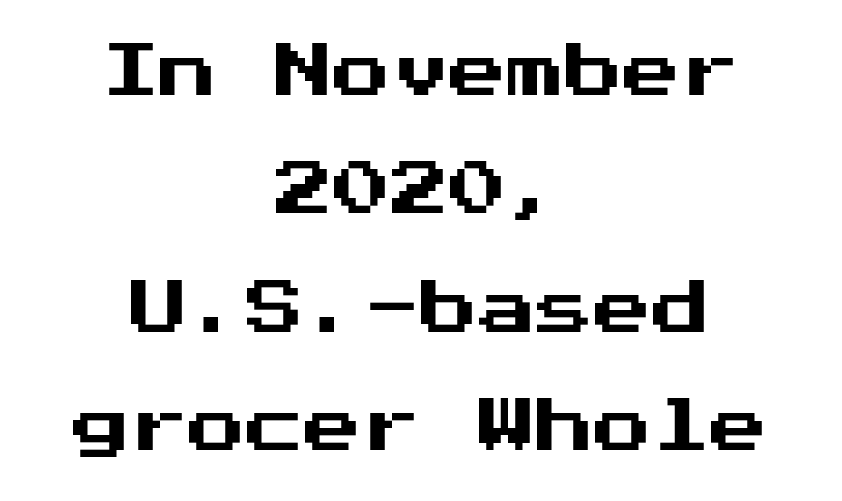
The image shows 58 px sans-serif type, upright; set centered, loose line spacing (2.04x), normal letter spacing, not underlined; medium stroke contrast and a medium x-height.
